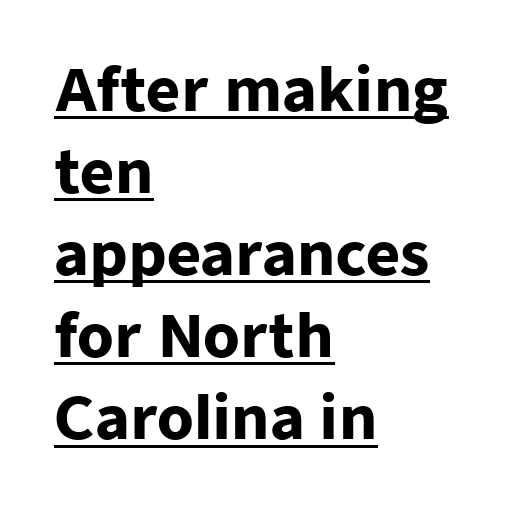
{"serif": "no", "italic": "no", "bold": "yes", "weight": "heavy", "width": "normal", "stroke_contrast": "low", "x_height": "medium", "monospaced": "no", "underline": "yes", "align": "left", "line_spacing": "normal", "line_spacing_ratio": 1.39, "letter_spacing": "normal", "letter_spacing_em": 0.0, "glyph_px": 59}
